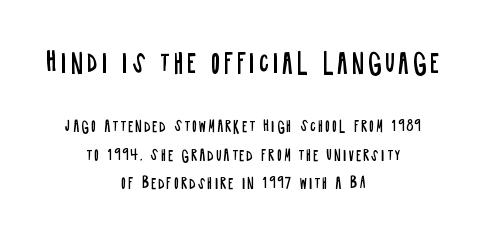
The image shows 25 px text type, upright; set centered, loose line spacing (2.04x), not underlined; the first (top) block is 1.79x larger.
